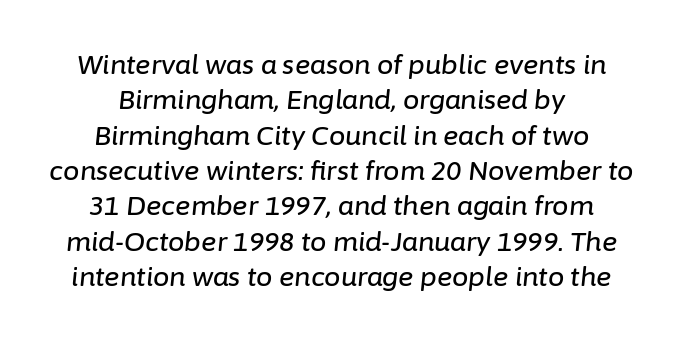
The image shows 26 px text type, italic (leaning right); set centered, normal line spacing (1.36x), normal letter spacing, not underlined.
